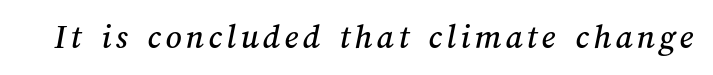
Q: Is the text underlined? A: No.
Q: Width (condensed, normal, or wide)? A: Normal.
Q: Stroke contrast? A: Medium.
Q: x-height? A: Medium.
Q: Monospaced? A: No.
